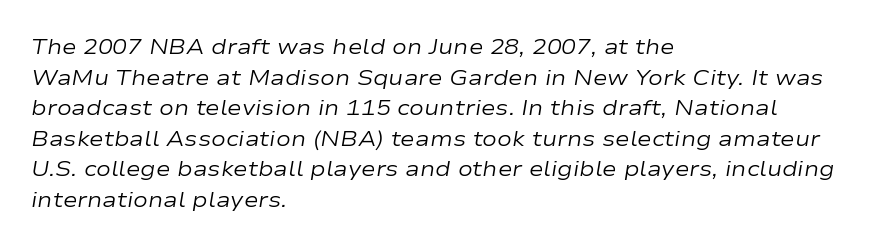
No chunkiness to these letters — they're not bold. Is the letter spacing exaggerated? No — it looks like the ordinary default. A bare baseline throughout the passage. Is the block centered? No — it sits flush against the left margin. Designer's note — italics engaged. Regarding leading, the lines here are spaced in the standard way.
